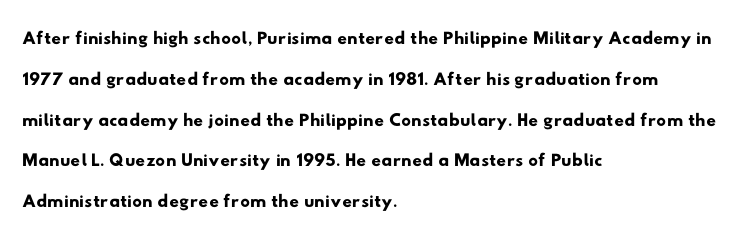
The image shows 27 px text type; set left-aligned, normal line spacing (1.51x), normal letter spacing, not underlined.
